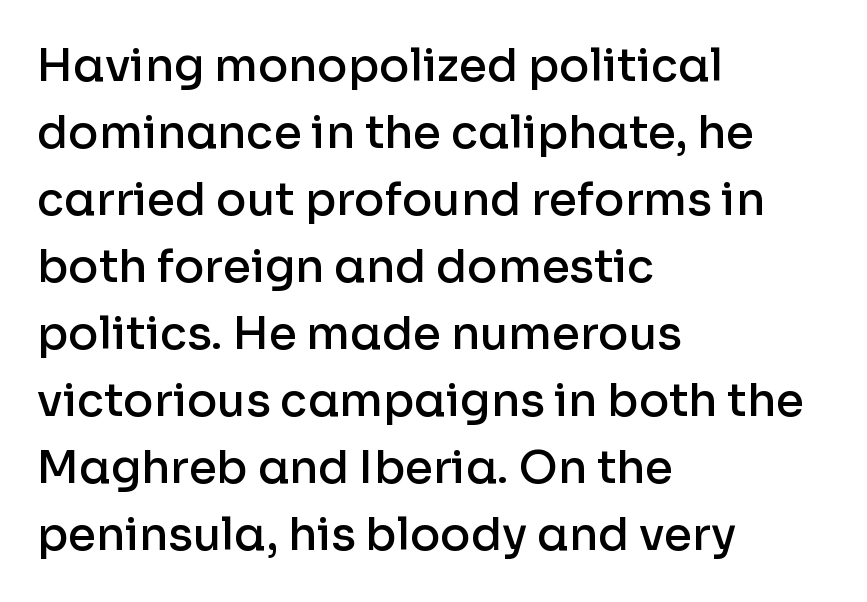
{"serif": "no", "italic": "no", "bold": "semi", "weight": "semibold", "width": "normal", "stroke_contrast": "low", "x_height": "medium", "monospaced": "no", "underline": "no", "align": "left", "line_spacing": "normal", "line_spacing_ratio": 1.49, "letter_spacing": "normal", "letter_spacing_em": 0.0, "glyph_px": 45}
